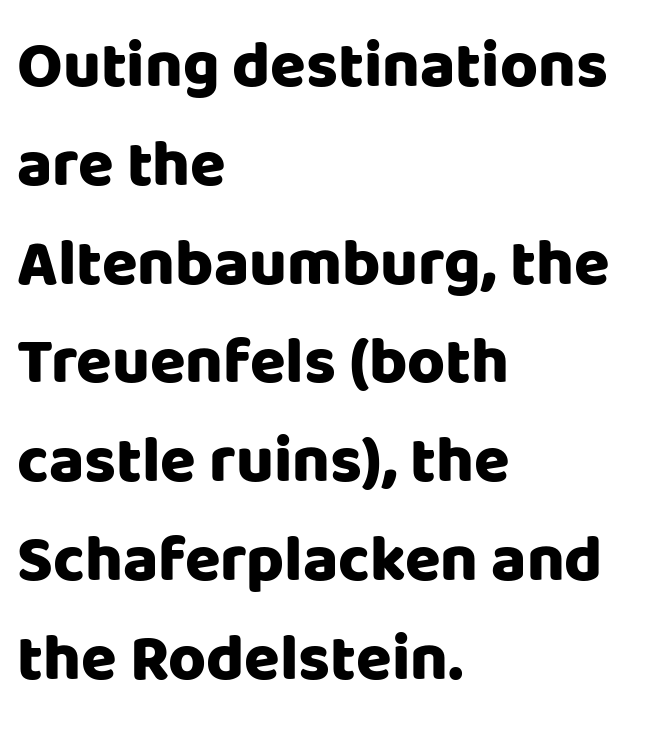
Here the glyphs are tracked normally, forming tight word shapes. Posture: upright roman. Proportional: the letters do not fall into vertical columns. Strong, thick strokes mark this as bold type. Leading: standard.
